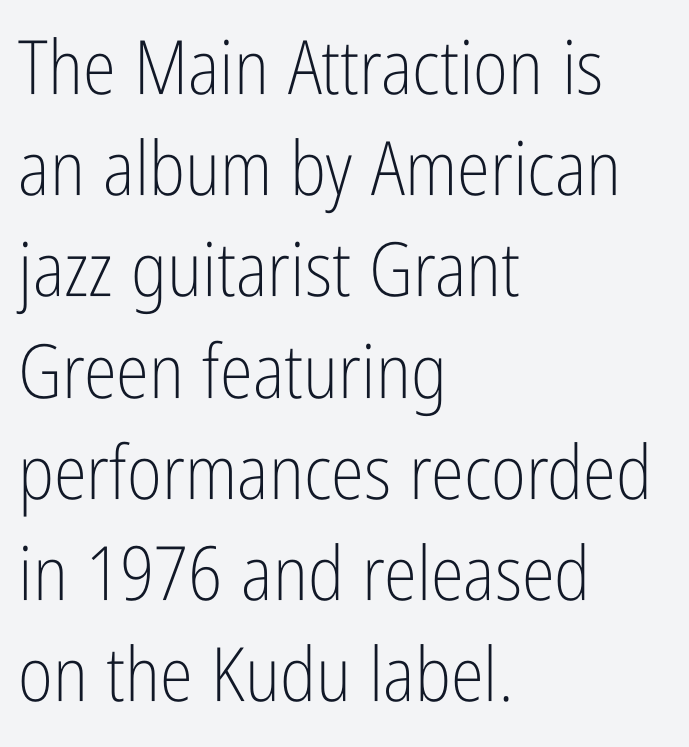
Q: Is the text bold? A: No.
Q: Is the text italic (slanted)? A: No, it is upright.
Q: Is the typeface a serif or a sans-serif typeface? A: Sans-serif.
Q: Is the text underlined? A: No.
Q: How is the paragraph aligned? A: Left-aligned.
Q: Is the spacing between letters normal or unusually wide? A: Normal.
Q: Is the spacing between lines tight, normal or loose? A: Normal.
Q: Width (condensed, normal, or wide)? A: Condensed.
Q: Stroke contrast? A: Low.
Q: x-height? A: Medium.
Q: Monospaced? A: No.
